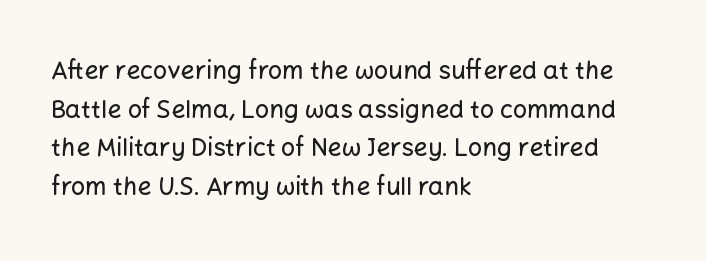
Inter-character spacing is left at the font's built-in metrics. Quick note: underline off. Horizontal alignment here is leftward, the default for most running prose. Posture: vertical. Line spacing here is normal.
